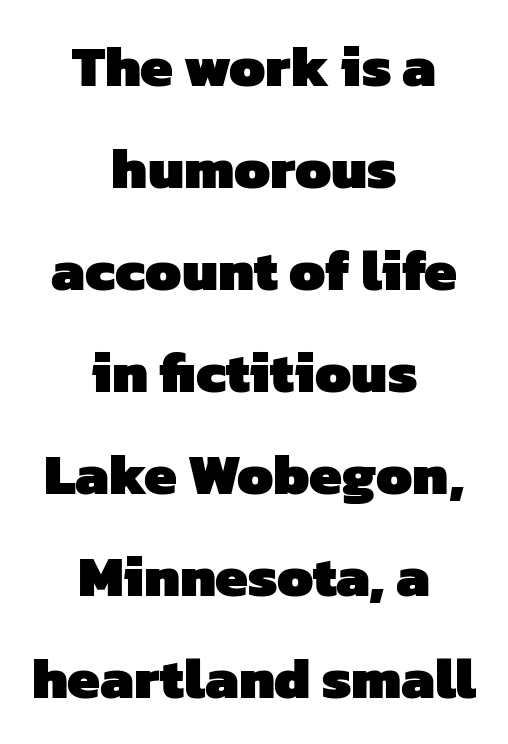
The image shows 58 px heavy sans-serif type; set centered, line spacing 1.76x, normal letter spacing, not underlined; low stroke contrast and a medium x-height.
